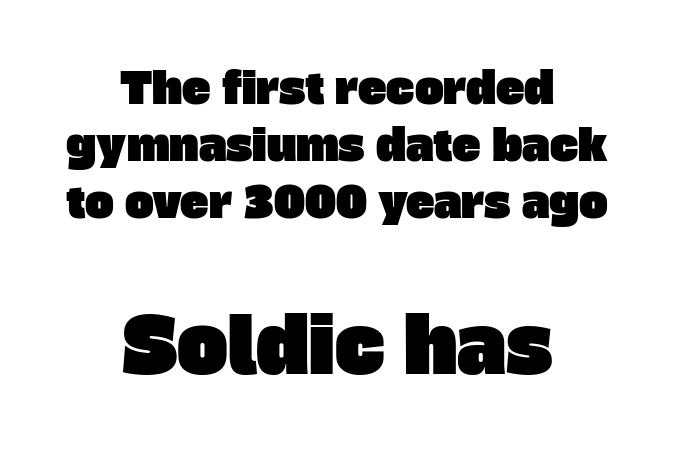
{"serif": "no", "width": "normal", "stroke_contrast": "low", "x_height": "large", "monospaced": "no", "underline": "no", "align": "center", "line_spacing": "normal", "line_spacing_ratio": 1.32, "letter_spacing": "normal", "letter_spacing_em": 0.0, "larger_block": "second", "size_ratio": 1.77, "glyph_px": 76}
